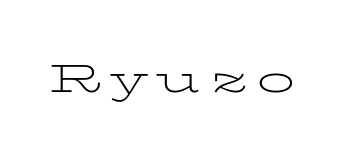
Letter spacing: wide. Are there feet on the stems? There are — it's a serif. Is the type heavy? It reads as light-to-regular instead. Note the varied advance widths — an 'i' is clearly narrower than an 'm'.
